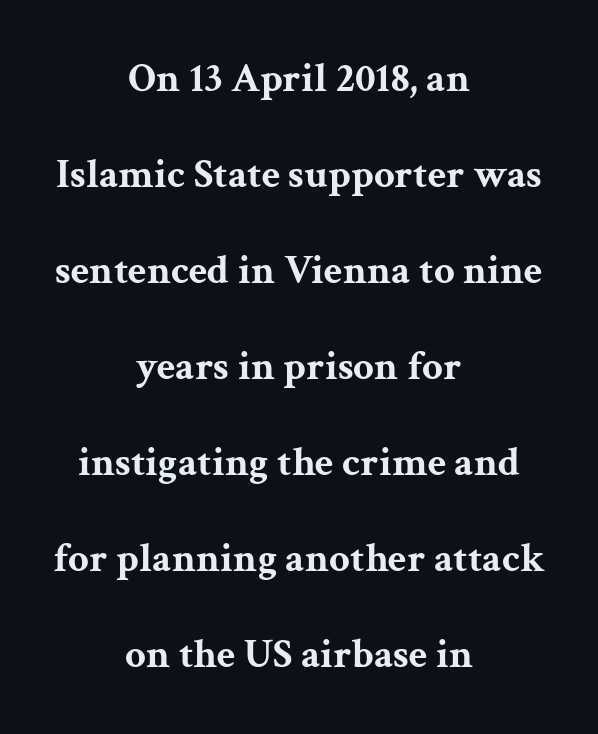
Spacing between characters is what you'd get straight out of the box. Posture: vertical. Think of a printed novel: that variable character pitch is what you see here. Each glyph is drawn with heavy, bold strokes.
